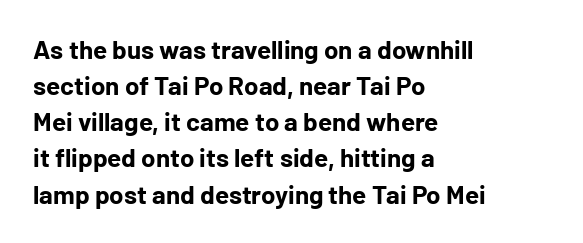
Clear beneath every line of the passage. The typography opts for an upright posture over an oblique one. Evenly set lines give the paragraph a standard silhouette. Standard letterfit; no display-style spreading of the glyphs. The compositor pushed each line to the left boundary.
